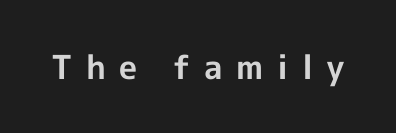
Q: Is the text bold? A: Yes.
Q: Is the text italic (slanted)? A: No, it is upright.
Q: Is the typeface a serif or a sans-serif typeface? A: Sans-serif.
Q: Is the text underlined? A: No.
Q: Is the spacing between letters normal or unusually wide? A: Unusually wide.
Q: Width (condensed, normal, or wide)? A: Normal.
Q: x-height? A: Medium.
Q: Monospaced? A: No.
